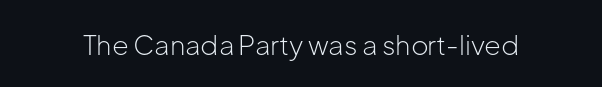
Has an underline been added? It has not. The type is set solid horizontally, with unmodified tracking. The characters are drawn with everyday or finer stroke widths. Every character sits straight up, as roman type does.
